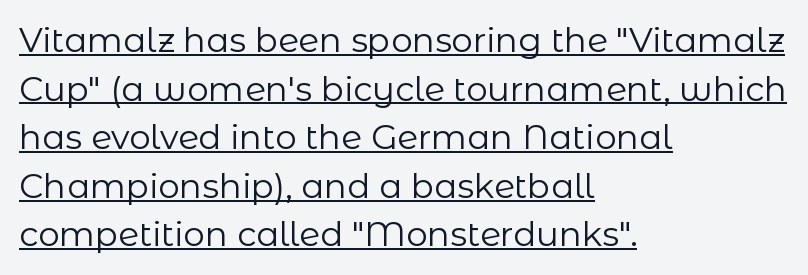
Q: Is the text bold? A: No.
Q: Is the text italic (slanted)? A: No, it is upright.
Q: Is the typeface a serif or a sans-serif typeface? A: Sans-serif.
Q: Is the text underlined? A: Yes.
Q: How is the paragraph aligned? A: Left-aligned.
Q: Is the spacing between letters normal or unusually wide? A: Normal.
Q: Is the spacing between lines tight, normal or loose? A: Normal.
Q: Width (condensed, normal, or wide)? A: Normal.
Q: Stroke contrast? A: Low.
Q: x-height? A: Medium.
Q: Monospaced? A: No.
